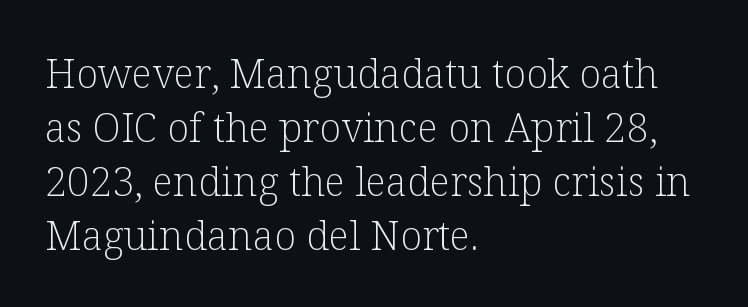
Nope, not italic — everything's standing straight. Glance below the letters and you will spot only blank space. Horizontal alignment here is leftward, the default for most running prose. These glyphs show unthickened strokes, regular width or finer.
